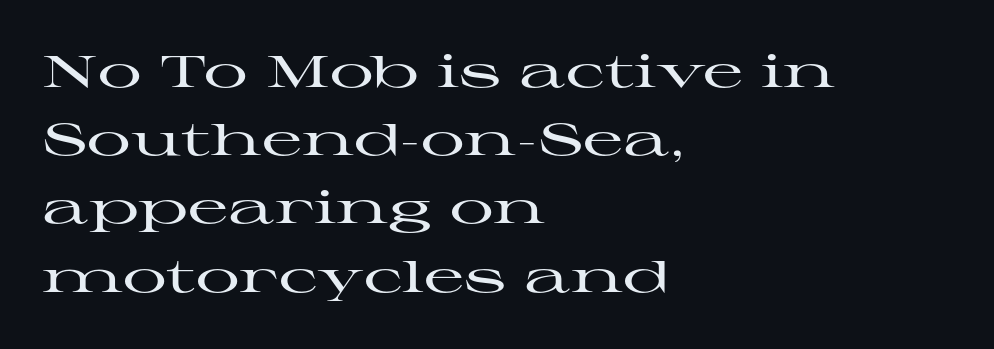
The image shows 44 px wide serif type, upright; set left-aligned, normal line spacing (1.55x), normal letter spacing, not underlined; high stroke contrast and a medium x-height.
